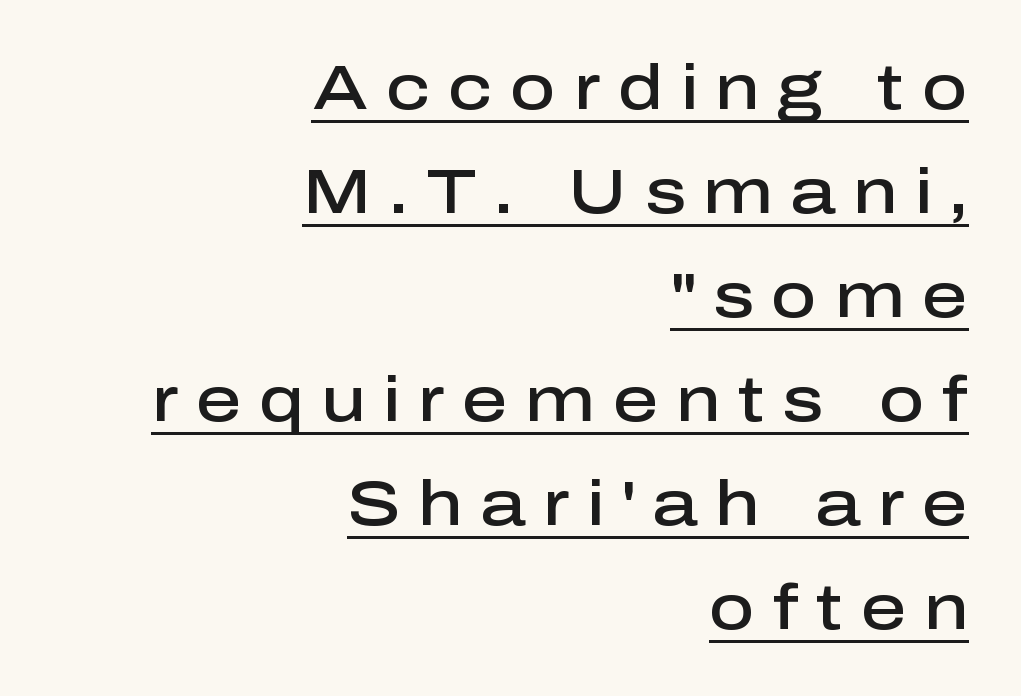
The image shows 63 px semibold sans-serif type, upright; set right-aligned, normal line spacing (1.65x), unusually wide letter spacing (+0.28 em), underlined; low stroke contrast and a medium x-height.
